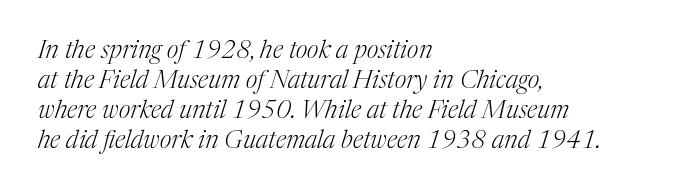
Honestly, there is no underline to notice here at all. A quiet, ordinary-to-light weight characterises the typeface. Is the letter spacing exaggerated? No — it looks like the ordinary default. Quick note: italic.
